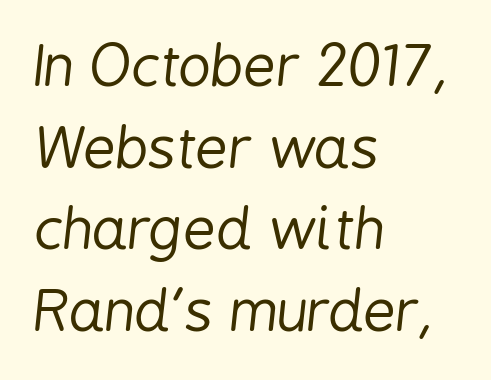
What's the leading like? Ordinary, nothing unusual. A typesetter would call this proportional, since set widths differ per character. Anything drawn beneath the words? Only blank space. The text block is weighted toward the left margin, trailing off unevenly rightward. This rendering leaves character spacing at its baseline value.
